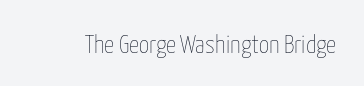
{"italic": "no", "bold": "no", "underline": "no", "letter_spacing": "normal", "letter_spacing_em": 0.0, "glyph_px": 25}
